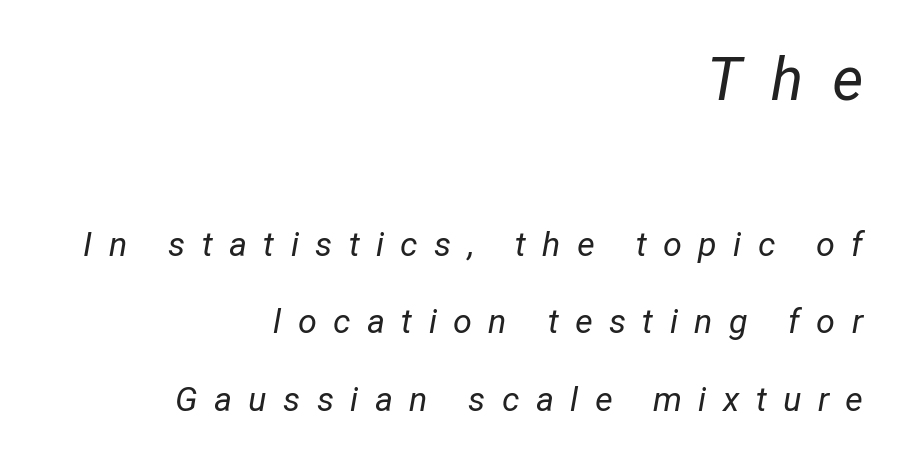
The image shows 60 px regular-weight type, italic (leaning right); set right-aligned, loose line spacing (2.27x), unusually wide letter spacing (+0.48 em), not underlined; the first (top) block is 1.76x larger; low stroke contrast and a medium x-height.
